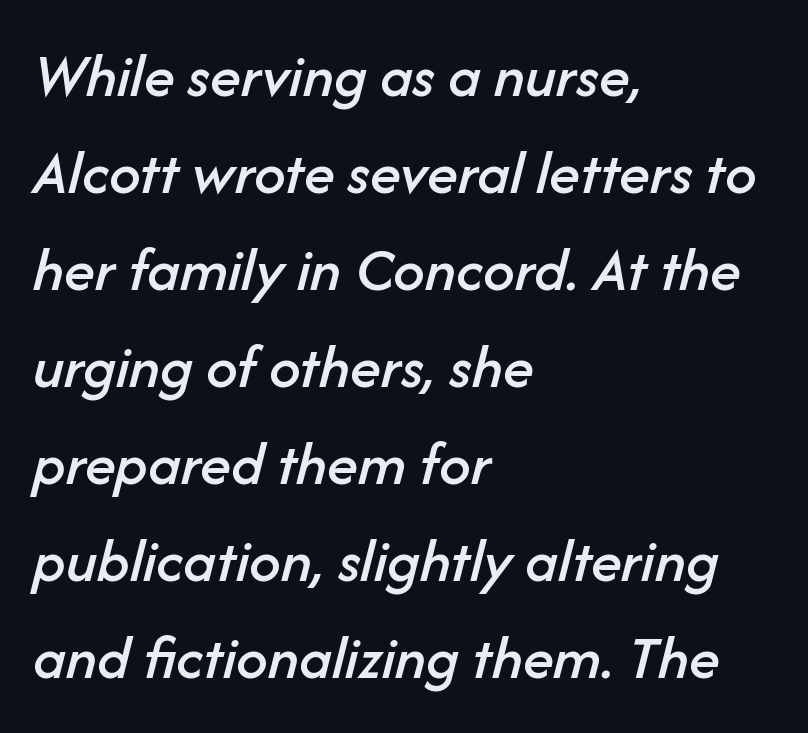
{"italic": "yes", "lean": "right", "slant_degrees": 14, "width": "normal", "stroke_contrast": "low", "x_height": "medium", "monospaced": "no", "underline": "no", "align": "left", "line_spacing": "normal", "line_spacing_ratio": 1.54, "letter_spacing": "normal", "letter_spacing_em": 0.0, "glyph_px": 63}
